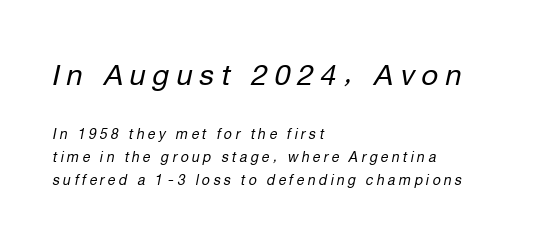
The more generous point size was reserved for the upper chunk. A typesetter would call this proportional, since set widths differ per character. The leading is moderate, giving the passage an even texture. Any mark beneath the type? The region is blank. The paragraph shown leans on its left margin.
